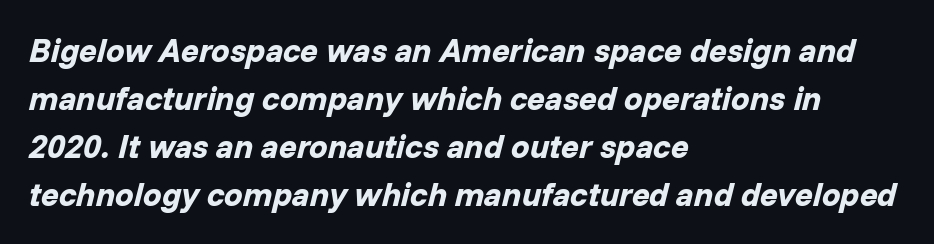
{"italic": "yes", "lean": "right", "slant_degrees": 14, "bold": "yes", "weight": "bold", "width": "normal", "stroke_contrast": "low", "x_height": "medium", "monospaced": "no", "underline": "no", "align": "left", "line_spacing": "normal", "line_spacing_ratio": 1.45, "letter_spacing": "normal", "letter_spacing_em": 0.0, "glyph_px": 33}
